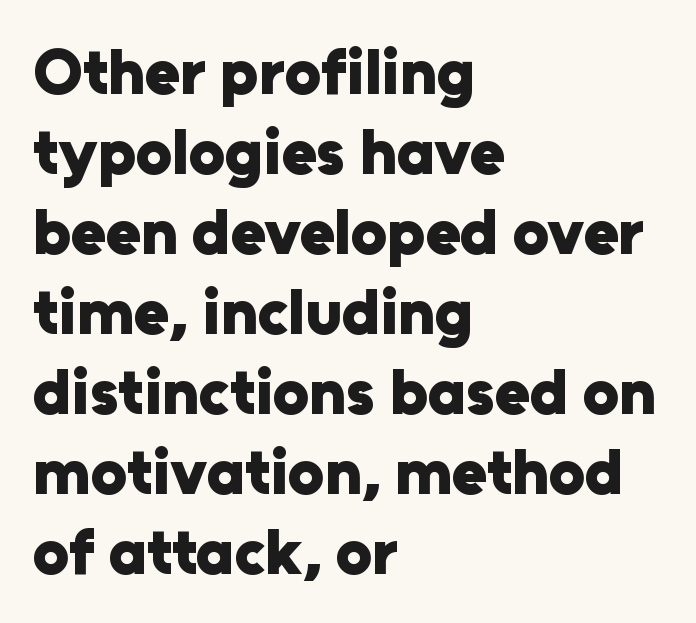
{"serif": "no", "italic": "no", "bold": "yes", "weight": "heavy", "width": "normal", "stroke_contrast": "low", "x_height": "medium", "monospaced": "no", "underline": "no", "align": "left", "line_spacing": "normal", "line_spacing_ratio": 1.25, "letter_spacing": "normal", "letter_spacing_em": 0.0, "glyph_px": 64}
